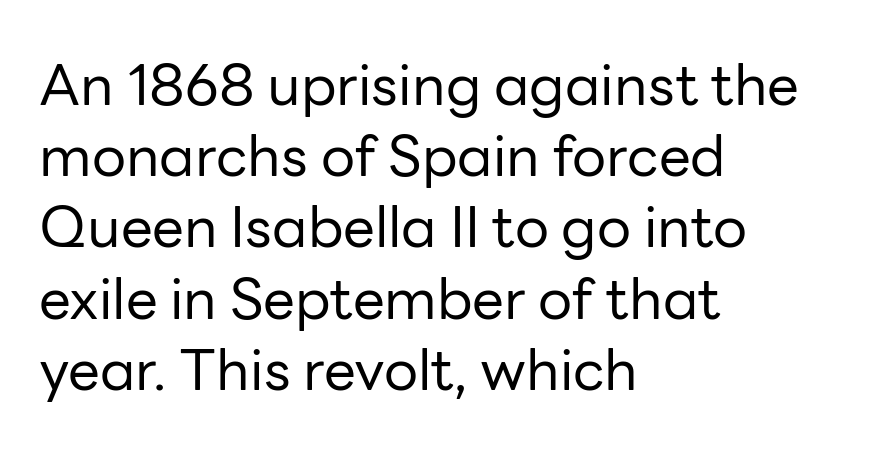
{"serif": "no", "italic": "no", "bold": "no", "weight": "regular", "width": "normal", "stroke_contrast": "low", "x_height": "medium", "monospaced": "no", "underline": "no", "align": "left", "line_spacing": "normal", "line_spacing_ratio": 1.25, "letter_spacing": "normal", "letter_spacing_em": 0.0, "glyph_px": 57}
